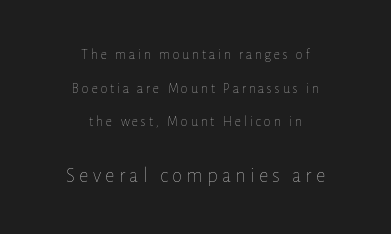
The image shows 21 px text type, upright; set centered, loose line spacing (2.4x), unusually wide letter spacing (+0.2 em), not underlined; the second (bottom) block is 1.5x larger.
